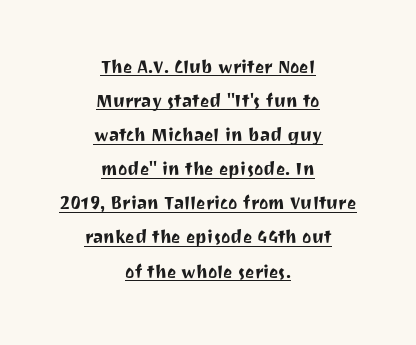
Every character sits straight up, as roman type does. The setting favours the middle, as headings and verse often do. This sample carries an underscore along the baseline area. The lines sit at an ordinary, default distance from one another. Compared with typical body copy, the letter spacing here is the same.
